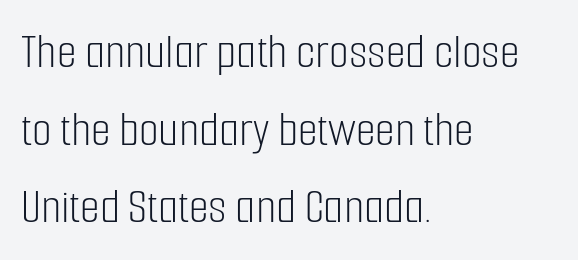
The glyphs are unaccompanied by any horizontal stroke below them. Notice how descenders clear the ascenders below comfortably — that's standard leading. Horizontal alignment here is leftward, the default for most running prose. Spacing between characters is what you'd get straight out of the box. Are there feet on the stems? There aren't — it's a sans. Character widths vary here, with narrow letters taking less room than wide ones.
